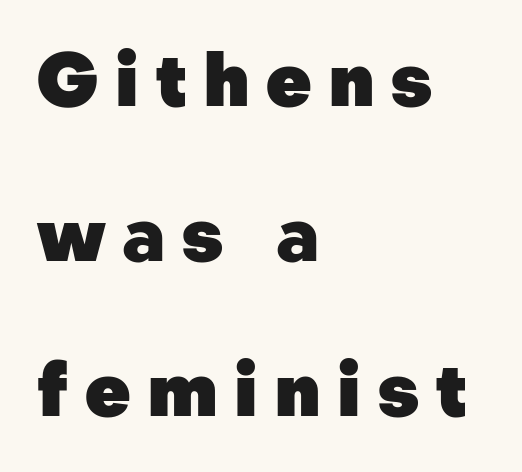
Q: Is the text bold? A: Yes.
Q: Is the text italic (slanted)? A: No, it is upright.
Q: Is the typeface a serif or a sans-serif typeface? A: Sans-serif.
Q: Is the text underlined? A: No.
Q: How is the paragraph aligned? A: Left-aligned.
Q: Is the spacing between letters normal or unusually wide? A: Unusually wide.
Q: Is the spacing between lines tight, normal or loose? A: Loose.
Q: Width (condensed, normal, or wide)? A: Normal.
Q: Stroke contrast? A: Low.
Q: x-height? A: Medium.
Q: Monospaced? A: No.
